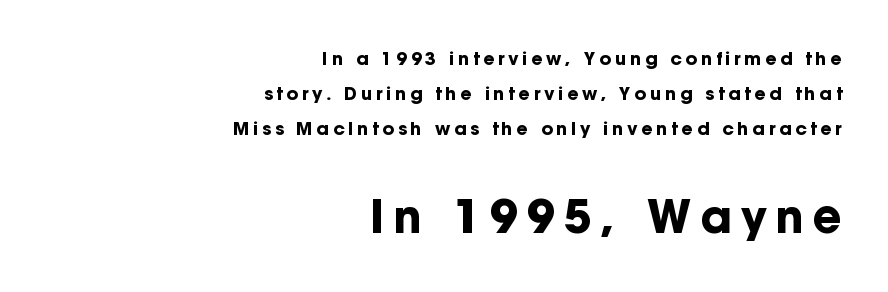
Q: Is the text bold? A: Yes.
Q: Is the text italic (slanted)? A: No, it is upright.
Q: Is the typeface a serif or a sans-serif typeface? A: Sans-serif.
Q: Is the text underlined? A: No.
Q: How is the paragraph aligned? A: Right-aligned.
Q: Is the spacing between letters normal or unusually wide? A: Unusually wide.
Q: Is the spacing between lines tight, normal or loose? A: Loose.
Q: Which block of text is set in a larger size, the first (top) or the second (bottom)? A: The second (bottom) one.
Q: Width (condensed, normal, or wide)? A: Normal.
Q: Stroke contrast? A: Low.
Q: x-height? A: Medium.
Q: Monospaced? A: No.
